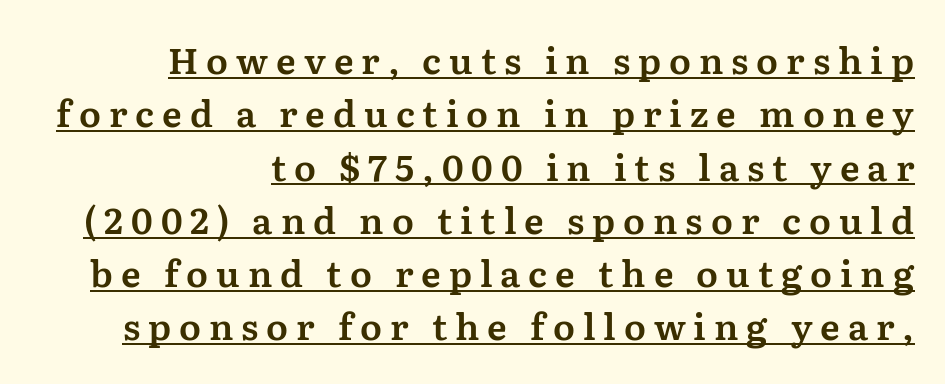
The image shows 36 px serif type, upright; set right-aligned, normal line spacing (1.48x), unusually wide letter spacing (+0.22 em), underlined; medium stroke contrast and a medium x-height.
